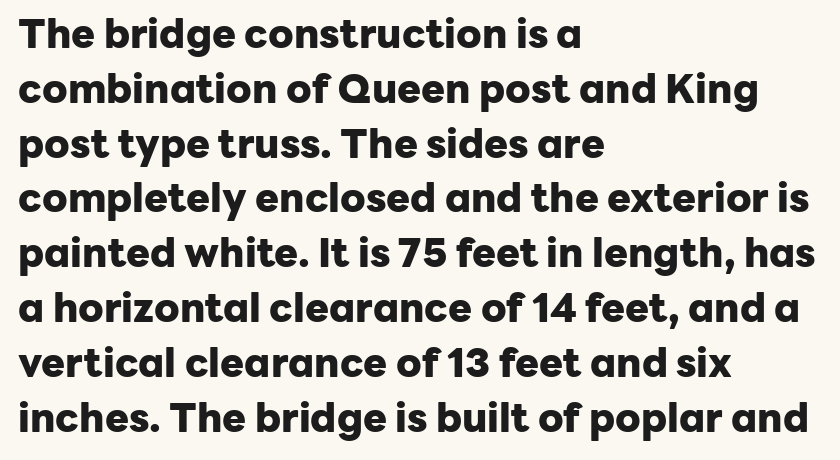
Q: Is the text bold? A: Yes.
Q: Is the text italic (slanted)? A: No, it is upright.
Q: Is the typeface a serif or a sans-serif typeface? A: Sans-serif.
Q: Is the text underlined? A: No.
Q: How is the paragraph aligned? A: Left-aligned.
Q: Is the spacing between letters normal or unusually wide? A: Normal.
Q: Is the spacing between lines tight, normal or loose? A: Normal.
Q: Width (condensed, normal, or wide)? A: Normal.
Q: Stroke contrast? A: Low.
Q: x-height? A: Medium.
Q: Monospaced? A: No.
